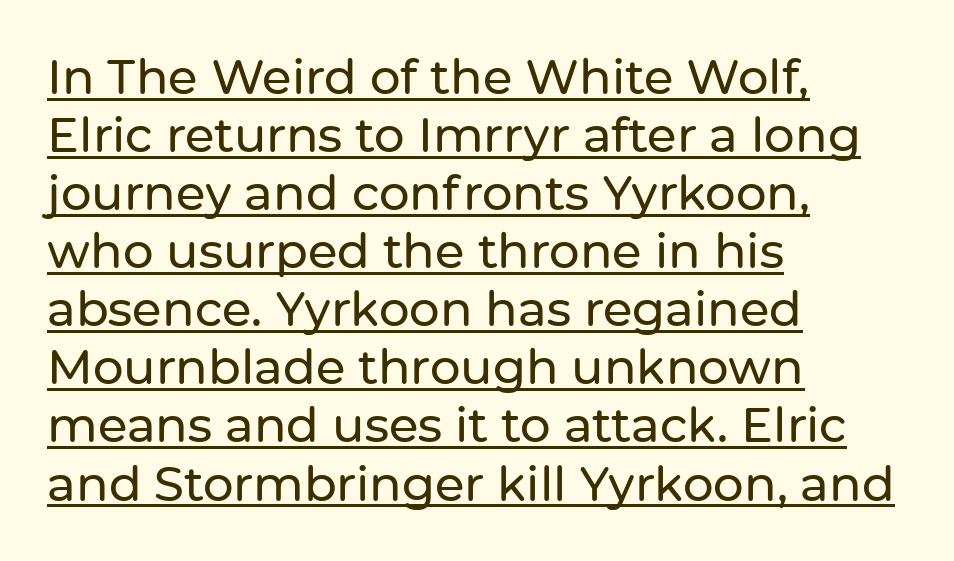
Q: Is the text italic (slanted)? A: No, it is upright.
Q: Is the typeface a serif or a sans-serif typeface? A: Sans-serif.
Q: Is the text underlined? A: Yes.
Q: How is the paragraph aligned? A: Left-aligned.
Q: Is the spacing between letters normal or unusually wide? A: Normal.
Q: Width (condensed, normal, or wide)? A: Normal.
Q: Stroke contrast? A: Low.
Q: x-height? A: Medium.
Q: Monospaced? A: No.
